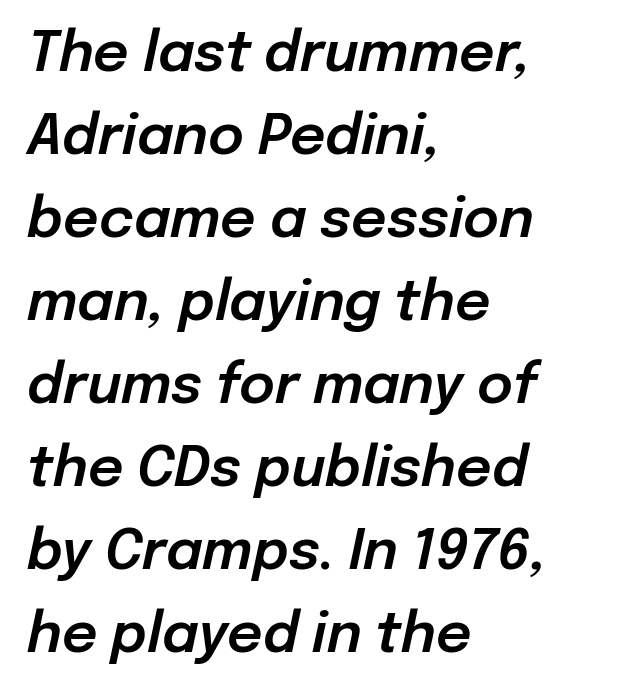
{"italic": "yes", "lean": "right", "slant_degrees": 12, "width": "normal", "stroke_contrast": "low", "x_height": "medium", "monospaced": "no", "underline": "no", "align": "left", "line_spacing": "normal", "line_spacing_ratio": 1.51, "letter_spacing": "normal", "letter_spacing_em": 0.0, "glyph_px": 55}
